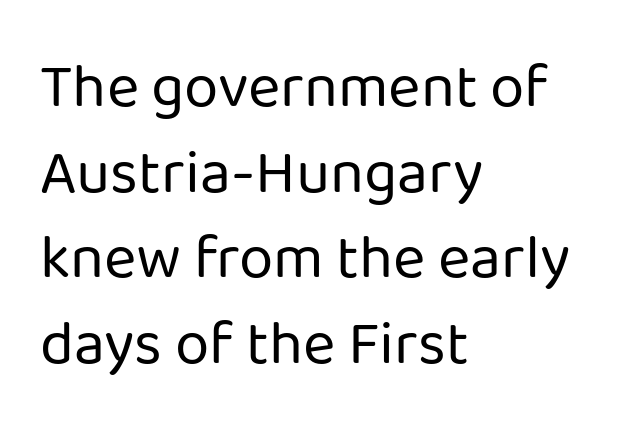
The image shows 62 px regular-weight sans-serif type, upright; set left-aligned, normal line spacing (1.38x), normal letter spacing, not underlined; low stroke contrast and a medium x-height.
